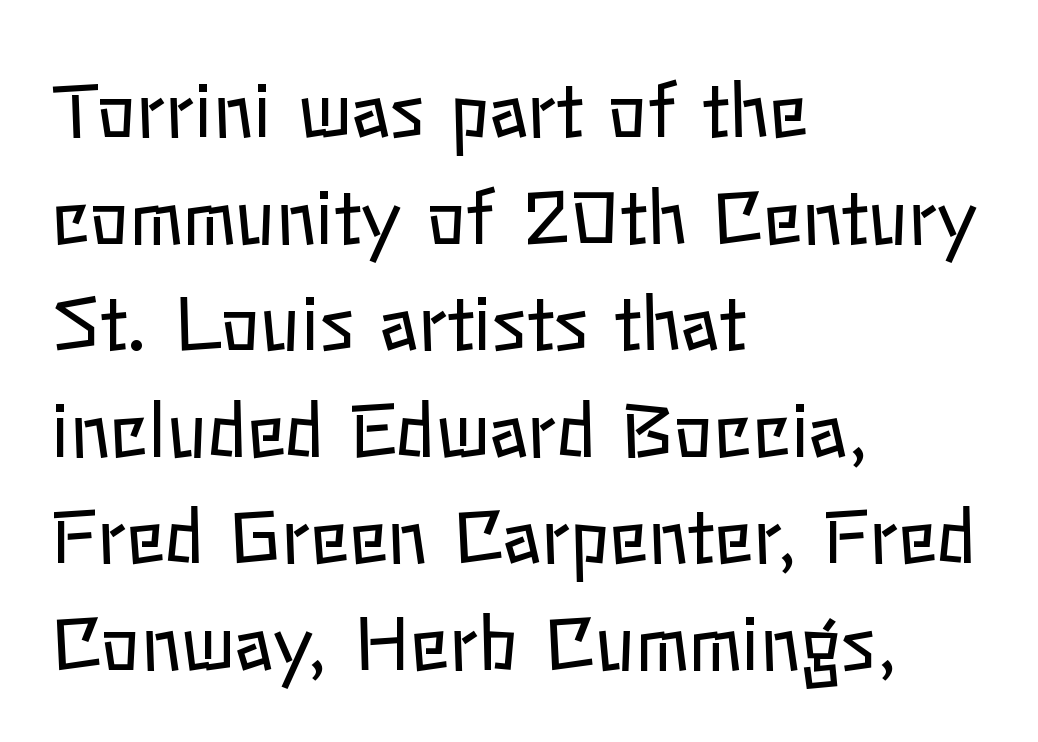
The image shows 73 px regular-weight type, upright; set left-aligned, normal line spacing (1.46x), normal letter spacing, not underlined; low stroke contrast and a medium x-height.
